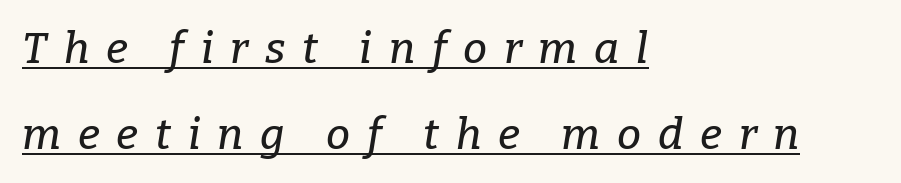
The image shows 43 px serif type, italic (leaning right); set left-aligned, loose line spacing (1.99x), unusually wide letter spacing (+0.39 em), underlined; low stroke contrast and a medium x-height.
